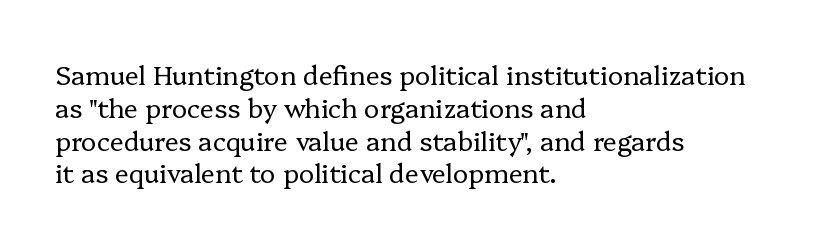
Check the space under the baseline: it is left empty. Posture: upright roman. Is the type heavy? It reads as light-to-regular instead. One-word summary of the alignment: left. The line-height multiplier appears to be the usual default.
